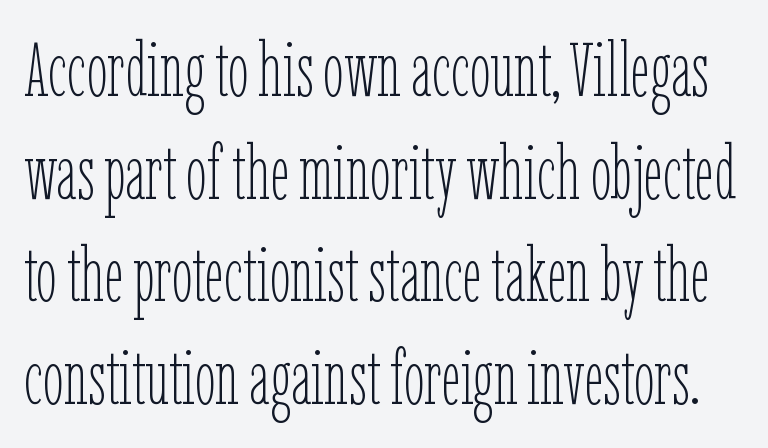
Q: Is the text bold? A: No.
Q: Is the text italic (slanted)? A: No, it is upright.
Q: Is the text underlined? A: No.
Q: Is the spacing between letters normal or unusually wide? A: Normal.
Q: Is the spacing between lines tight, normal or loose? A: Normal.
Q: Width (condensed, normal, or wide)? A: Condensed.
Q: Stroke contrast? A: Low.
Q: x-height? A: Medium.
Q: Monospaced? A: No.
